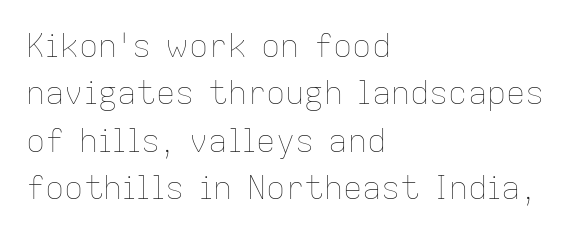
Q: Is the text bold? A: No.
Q: Is the text italic (slanted)? A: No, it is upright.
Q: Is the text underlined? A: No.
Q: How is the paragraph aligned? A: Left-aligned.
Q: Is the spacing between letters normal or unusually wide? A: Normal.
Q: Is the spacing between lines tight, normal or loose? A: Normal.
Q: Width (condensed, normal, or wide)? A: Normal.
Q: Stroke contrast? A: Low.
Q: x-height? A: Medium.
Q: Monospaced? A: No.
